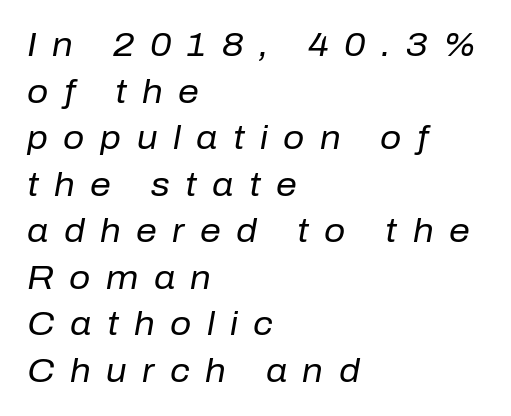
{"italic": "yes", "lean": "right", "slant_degrees": 10, "bold": "no", "weight": "regular", "width": "normal", "stroke_contrast": "low", "x_height": "medium", "monospaced": "no", "underline": "no", "align": "left", "line_spacing": "normal", "line_spacing_ratio": 1.41, "letter_spacing": "wide", "letter_spacing_em": 0.47, "glyph_px": 33}
